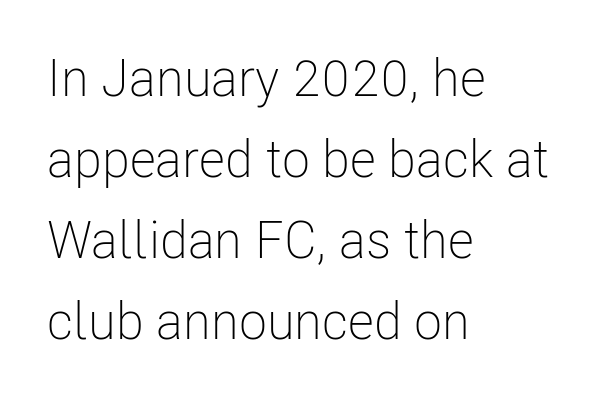
The image shows 52 px light, condensed sans-serif type, upright; set left-aligned, normal line spacing (1.56x), normal letter spacing, not underlined; low stroke contrast and a medium x-height.
